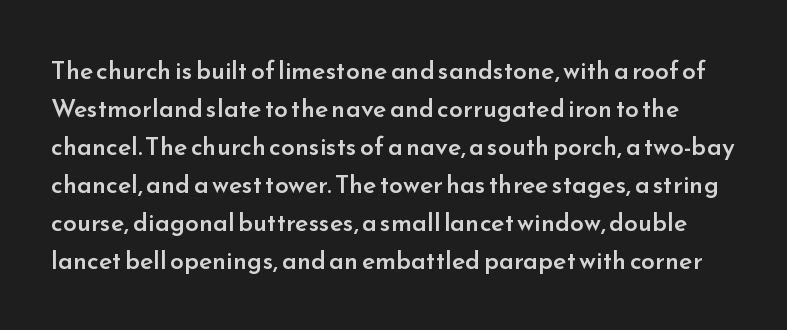
Q: Is the text bold? A: Semi-bold.
Q: Is the text italic (slanted)? A: No, it is upright.
Q: Is the text underlined? A: No.
Q: Is the spacing between letters normal or unusually wide? A: Normal.
Q: Is the spacing between lines tight, normal or loose? A: Normal.
